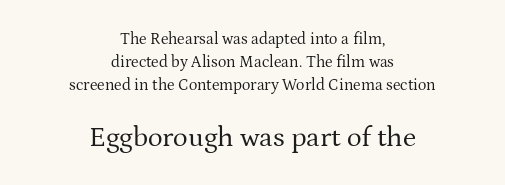
Is this a sans? No — the strokes have serifs. This block has exactly the height ordinary leading produces. Stems and bowls with no extra thickness — not bold. The composition opens small and finishes big. Ascenders rise straight up at ninety degrees. Horizontal alignment here is central, giving a formal, balanced look.
